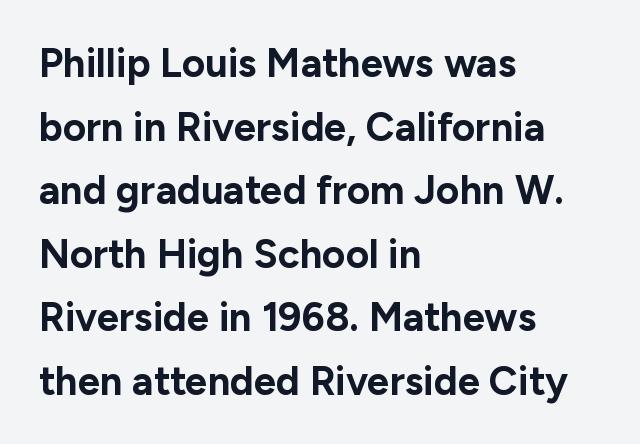
Q: Is the text bold? A: Yes.
Q: Is the text italic (slanted)? A: No, it is upright.
Q: Is the typeface a serif or a sans-serif typeface? A: Sans-serif.
Q: Is the text underlined? A: No.
Q: How is the paragraph aligned? A: Left-aligned.
Q: Is the spacing between letters normal or unusually wide? A: Normal.
Q: Is the spacing between lines tight, normal or loose? A: Normal.
Q: Width (condensed, normal, or wide)? A: Normal.
Q: Stroke contrast? A: Low.
Q: x-height? A: Medium.
Q: Monospaced? A: No.
